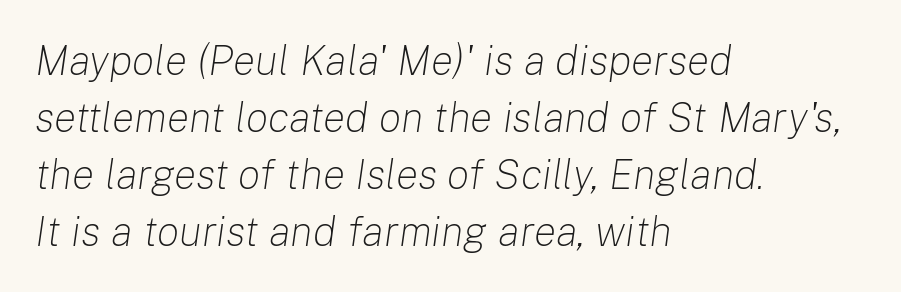
{"italic": "yes", "lean": "right", "slant_degrees": 8, "bold": "no", "weight": "light", "width": "normal", "stroke_contrast": "low", "x_height": "medium", "monospaced": "no", "underline": "no", "align": "left", "line_spacing": "normal", "line_spacing_ratio": 1.36, "letter_spacing": "normal", "letter_spacing_em": 0.0, "glyph_px": 42}
